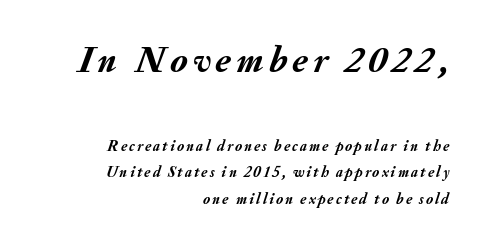
Every character sits at an angle, as italics do. No word sits above an underline. Plenty of ink on the page — the face is bold. The rendering shrinks the type as you move from the upper chunk to the lower. The paragraph has a hard right edge and a soft left edge.
